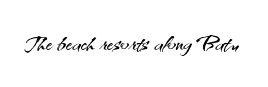
The image shows 33 px light sans-serif type; set normal letter spacing, not underlined; medium stroke contrast and a small x-height.
